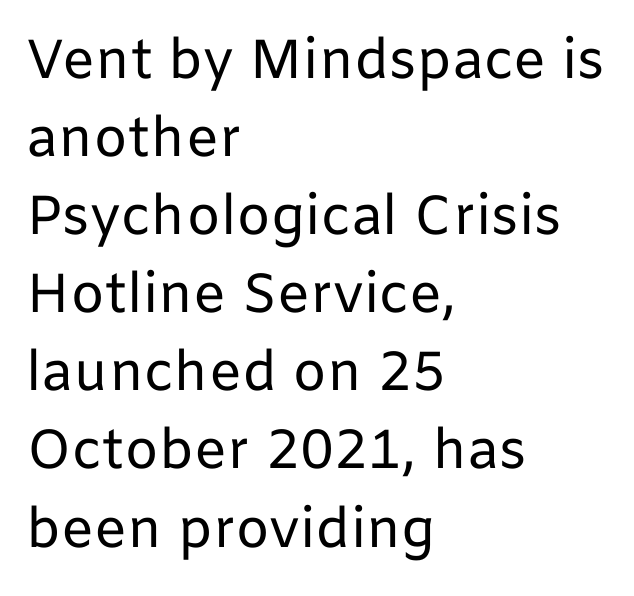
{"serif": "no", "italic": "no", "bold": "no", "weight": "regular", "width": "normal", "stroke_contrast": "low", "x_height": "medium", "monospaced": "no", "underline": "no", "align": "left", "line_spacing": "normal", "line_spacing_ratio": 1.42, "letter_spacing": "normal", "letter_spacing_em": 0.0, "glyph_px": 55}
